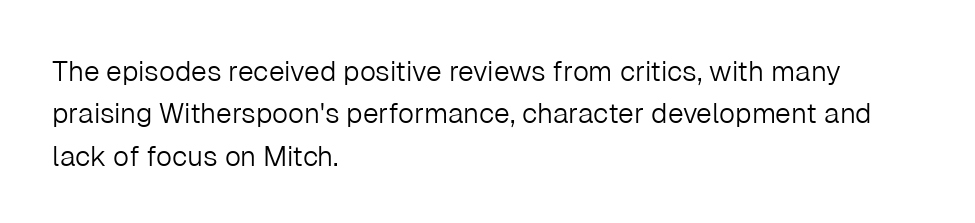
In CSS terms this would be text-align: left. Beneath every word, the page is bare. Between one letter and the next there's only the usual sliver of space. A typesetter would call this proportional, since set widths differ per character. Letterform terminals end flat and unadorned throughout the passage.
